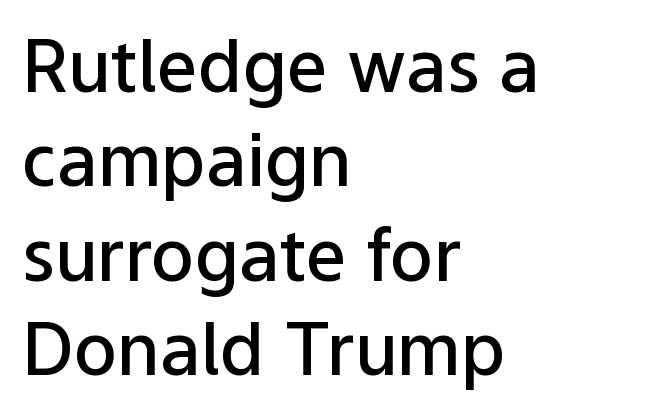
{"serif": "no", "italic": "no", "bold": "semi", "weight": "semibold", "width": "normal", "stroke_contrast": "low", "x_height": "medium", "monospaced": "no", "underline": "no", "align": "left", "line_spacing": "normal", "line_spacing_ratio": 1.31, "letter_spacing": "normal", "letter_spacing_em": 0.0, "glyph_px": 72}
